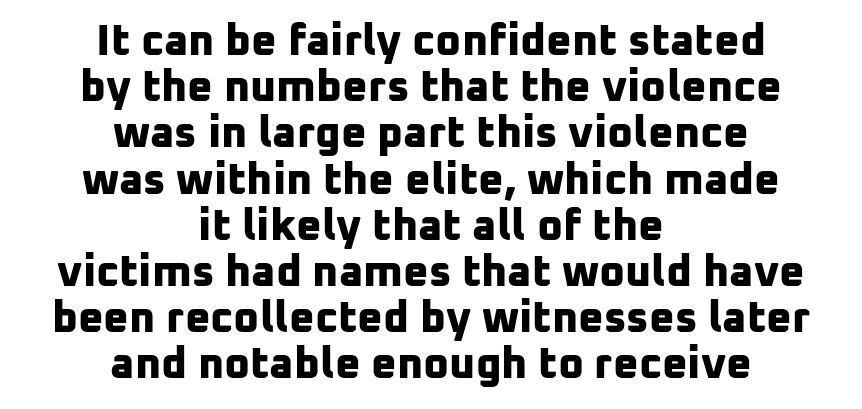
The image shows 44 px bold sans-serif type; set centered, tight line spacing (1.05x), normal letter spacing, not underlined; low stroke contrast and a medium x-height.
